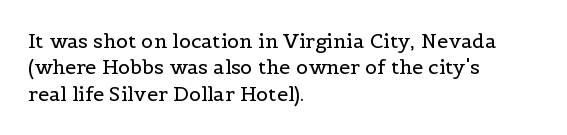
Q: Is the text bold? A: No.
Q: Is the text italic (slanted)? A: No, it is upright.
Q: Is the text underlined? A: No.
Q: How is the paragraph aligned? A: Left-aligned.
Q: Is the spacing between letters normal or unusually wide? A: Normal.
Q: Is the spacing between lines tight, normal or loose? A: Normal.
